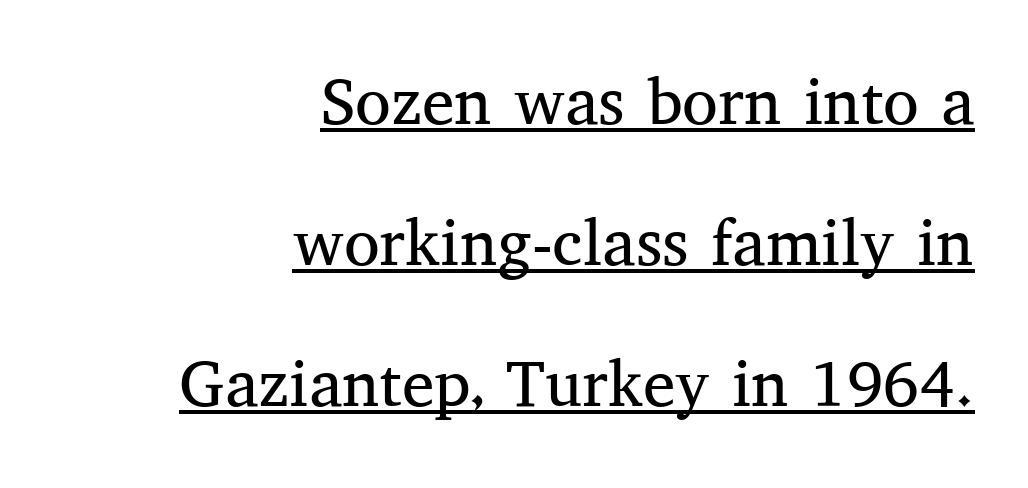
{"serif": "yes", "italic": "no", "bold": "no", "weight": "regular", "width": "normal", "stroke_contrast": "medium", "x_height": "medium", "monospaced": "no", "underline": "yes", "align": "right", "line_spacing": "loose", "line_spacing_ratio": 2.17, "letter_spacing": "normal", "letter_spacing_em": 0.0, "glyph_px": 65}
